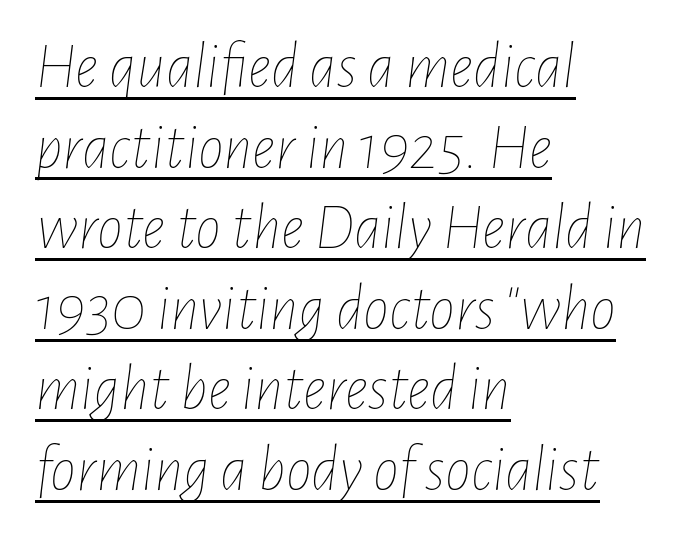
{"italic": "yes", "lean": "right", "slant_degrees": 7, "bold": "no", "weight": "thin", "width": "condensed", "stroke_contrast": "low", "x_height": "medium", "monospaced": "no", "underline": "yes", "align": "left", "line_spacing_ratio": 1.24, "letter_spacing": "normal", "letter_spacing_em": 0.0, "glyph_px": 65}
